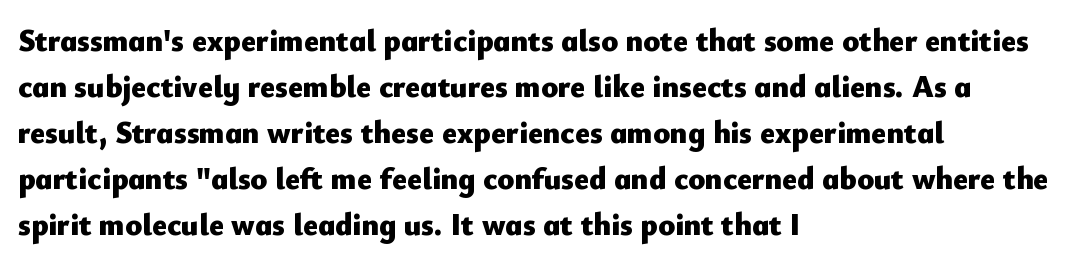
Q: Is the text bold? A: Yes.
Q: Is the text italic (slanted)? A: No, it is upright.
Q: Is the typeface a serif or a sans-serif typeface? A: Sans-serif.
Q: Is the text underlined? A: No.
Q: How is the paragraph aligned? A: Left-aligned.
Q: Is the spacing between letters normal or unusually wide? A: Normal.
Q: Is the spacing between lines tight, normal or loose? A: Normal.
Q: Width (condensed, normal, or wide)? A: Normal.
Q: Stroke contrast? A: Low.
Q: x-height? A: Small.
Q: Monospaced? A: No.
